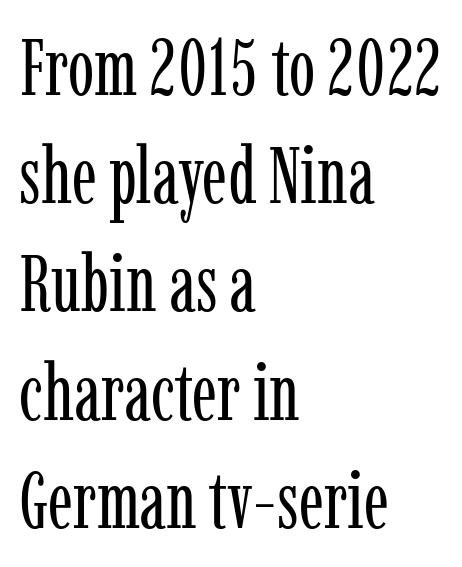
The image shows 79 px regular-weight, condensed serif type, upright; set left-aligned, normal line spacing (1.37x), normal letter spacing, not underlined; low stroke contrast and a medium x-height.
